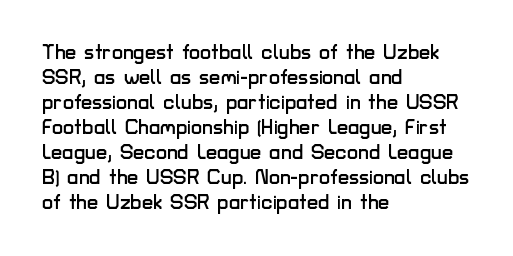
{"italic": "no", "underline": "no", "align": "left", "line_spacing": "normal", "line_spacing_ratio": 1.25, "letter_spacing": "normal", "letter_spacing_em": 0.0, "glyph_px": 20}
